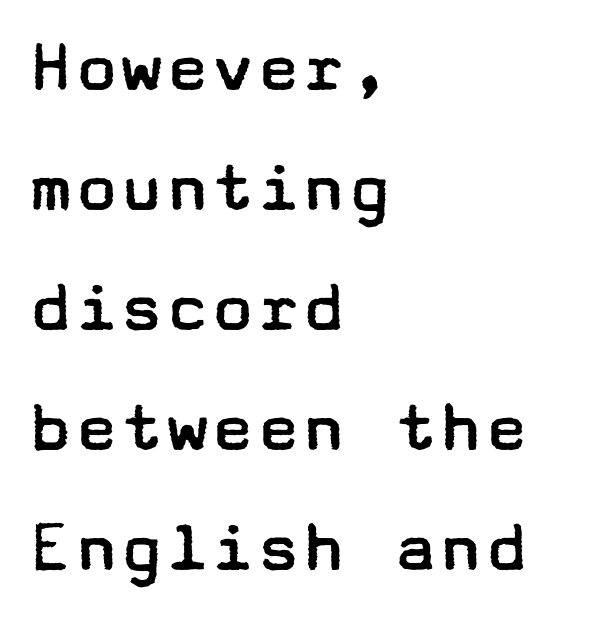
{"serif": "no", "italic": "no", "bold": "no", "weight": "regular", "width": "wide", "stroke_contrast": "low", "x_height": "medium", "underline": "no", "align": "left", "line_spacing": "normal", "line_spacing_ratio": 1.58, "letter_spacing": "normal", "letter_spacing_em": 0.0, "glyph_px": 76}
